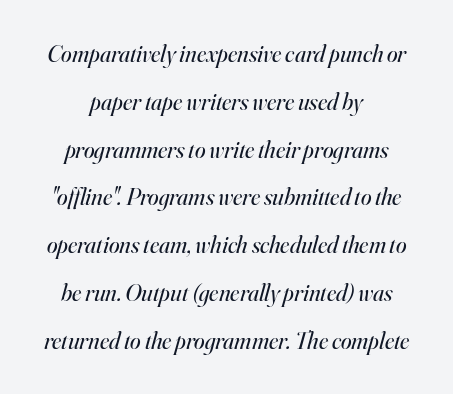
The image shows 24 px text type, italic (leaning right); set centered, loose line spacing (1.99x), normal letter spacing, not underlined.
